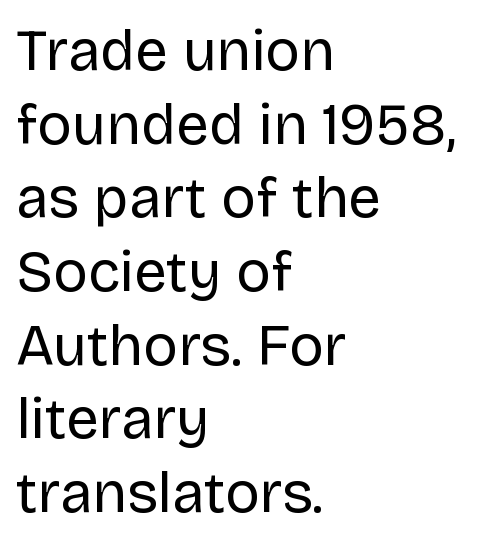
The image shows 58 px regular-weight sans-serif type, upright; set left-aligned, normal line spacing (1.27x), normal letter spacing, not underlined; low stroke contrast and a large x-height.
